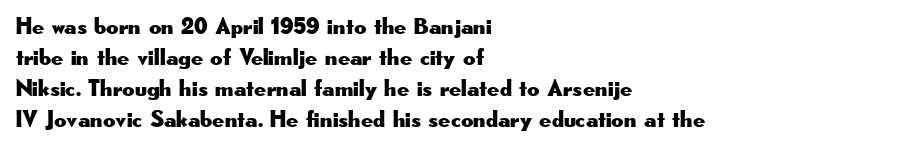
{"italic": "no", "underline": "no", "align": "left", "line_spacing": "normal", "line_spacing_ratio": 1.29, "letter_spacing": "normal", "letter_spacing_em": 0.0, "glyph_px": 24}
